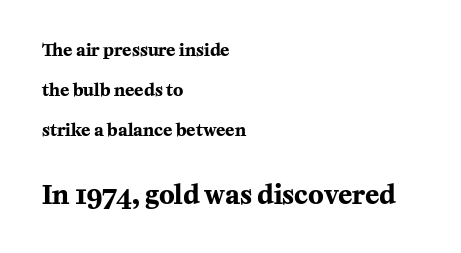
Spacing between characters is what you'd get straight out of the box. Is the block centered? No — it sits flush against the left margin. Rule under the text: the space is simply empty. Ordinary non-slanted type is in use.
